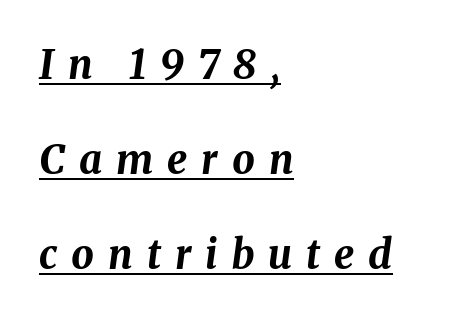
The designer dialed line spacing up above the default. The typography opts for an oblique posture over an upright one. Horizontal alignment here is leftward, the default for most running prose. This sample has the flowing, uneven cadence of proportional lettering. The glyphs have the mass of a bold cut.
